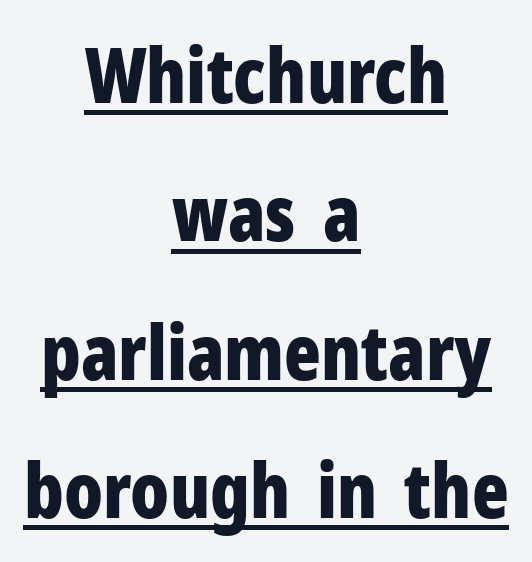
This is sans-serif lettering, the kind often seen on screens and signage. The specimen includes a rule beneath the text block's lines. These lines are rendered in a variable-pitch font. In terms of letterspacing, this is plain default setting.
